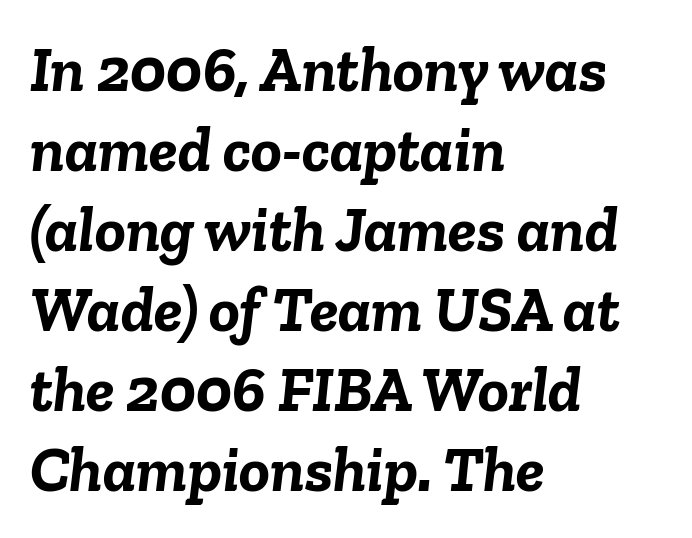
Do the characters align in a grid? No, the font is proportional. Rendered with sloped, italic letterforms. I'd describe the lettering as bold — thick and assertive. A typesetter would call this zero additional tracking. Underlining? Definitely not there. Leftover space on each line is placed entirely after the last word.
